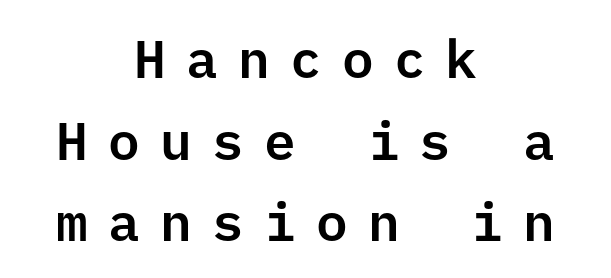
The image shows 53 px sans-serif type, upright; set centered, normal line spacing (1.54x), unusually wide letter spacing (+0.38 em), not underlined; low stroke contrast and a medium x-height.
